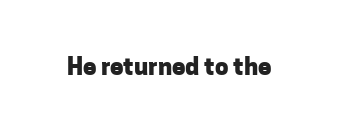
Q: Is the text bold? A: Yes.
Q: Is the text italic (slanted)? A: No, it is upright.
Q: Is the text underlined? A: No.
Q: Is the spacing between letters normal or unusually wide? A: Normal.
